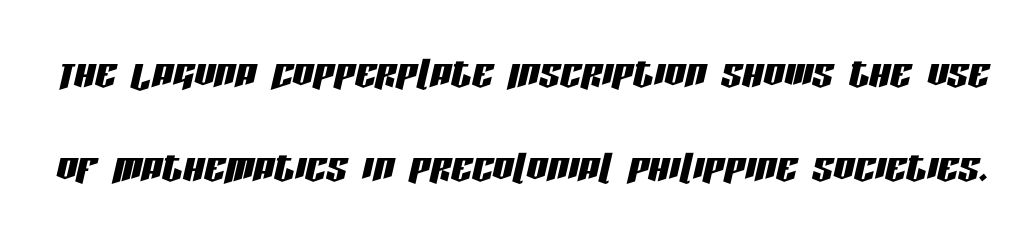
The glyphs are unaccompanied by any horizontal stroke below them. The passage shown leans; its letterforms are oblique. Note the varied advance widths — an 'i' is clearly narrower than an 'm'. Each word holds together tightly as a unit, with standard inter-letter gaps.
